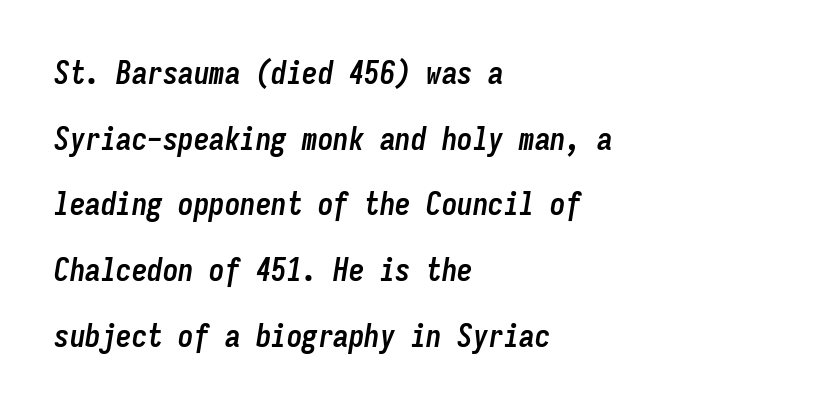
{"italic": "yes", "lean": "right", "slant_degrees": 9, "bold": "yes", "weight": "semibold", "width": "condensed", "stroke_contrast": "low", "x_height": "medium", "monospaced": "yes", "underline": "no", "align": "left", "line_spacing": "loose", "line_spacing_ratio": 2.12, "letter_spacing": "normal", "letter_spacing_em": 0.0, "glyph_px": 31}
